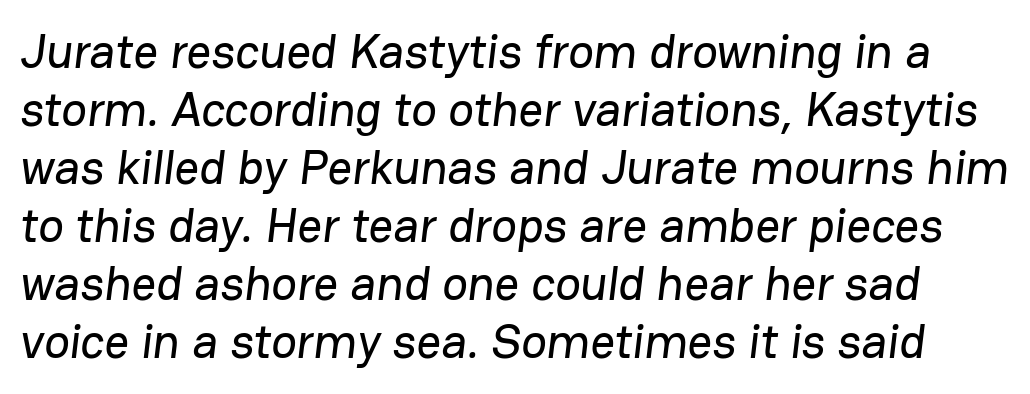
Q: Is the typeface a serif or a sans-serif typeface? A: Sans-serif.
Q: Is the text underlined? A: No.
Q: Is the spacing between letters normal or unusually wide? A: Normal.
Q: Width (condensed, normal, or wide)? A: Normal.
Q: Stroke contrast? A: Low.
Q: x-height? A: Medium.
Q: Monospaced? A: No.
